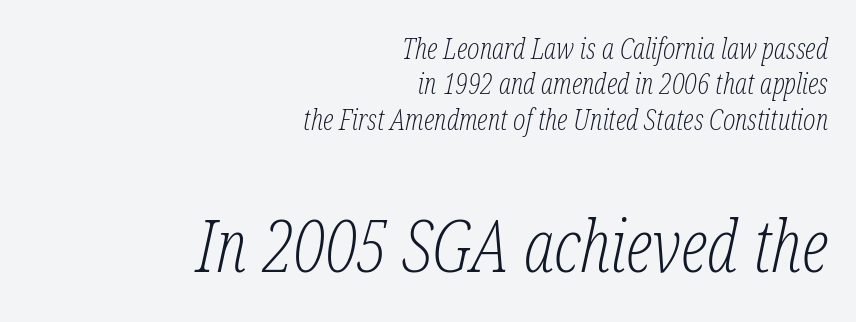
Each word holds together tightly as a unit, with standard inter-letter gaps. A flush-right, rag-left setting is used for this passage. Unlike a clean sans, this face finishes its strokes with serifs. The zone under the glyphs is completely vacant. Top chunk: small. Bottom chunk: large.
